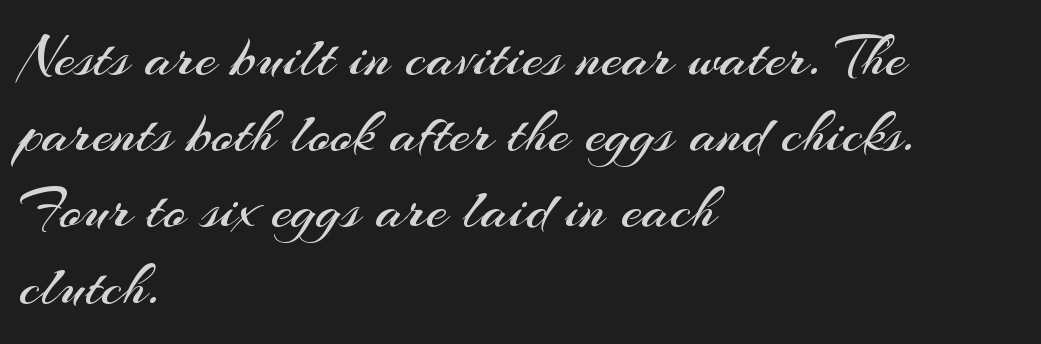
Q: Is the text bold? A: No.
Q: Is the text italic (slanted)? A: Yes.
Q: Is the typeface a serif or a sans-serif typeface? A: Sans-serif.
Q: Is the text underlined? A: No.
Q: How is the paragraph aligned? A: Left-aligned.
Q: Is the spacing between letters normal or unusually wide? A: Normal.
Q: Is the spacing between lines tight, normal or loose? A: Normal.
Q: Width (condensed, normal, or wide)? A: Normal.
Q: Stroke contrast? A: Medium.
Q: x-height? A: Small.
Q: Monospaced? A: No.
